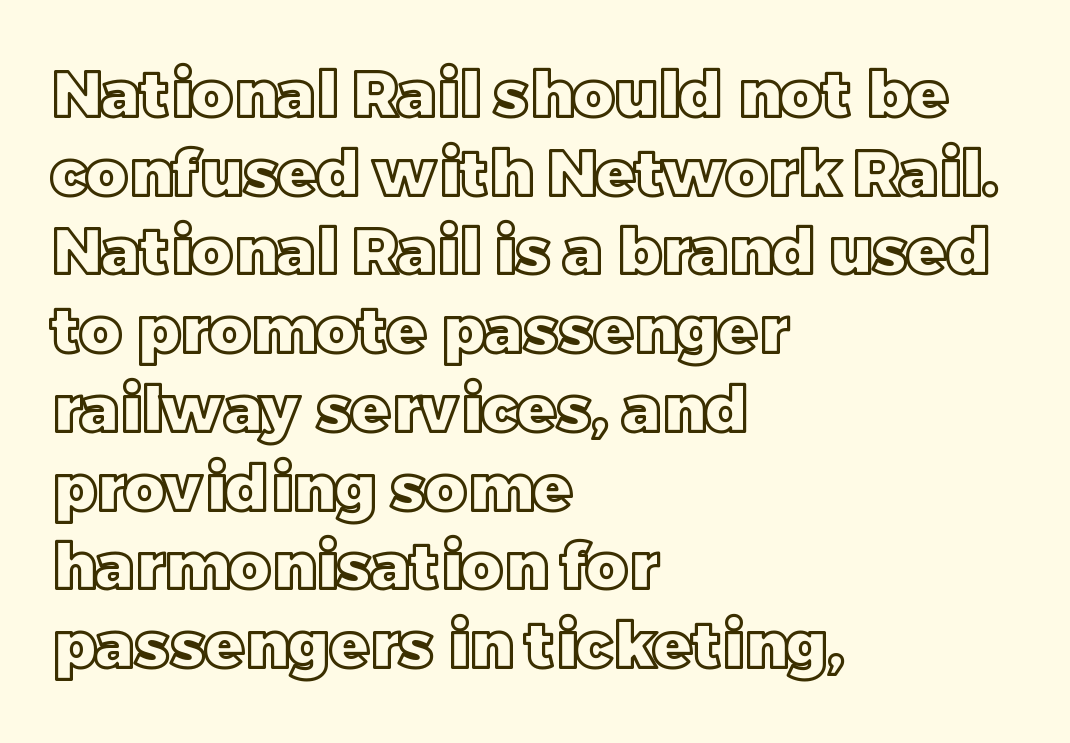
Q: Is the text italic (slanted)? A: No, it is upright.
Q: Is the text underlined? A: No.
Q: How is the paragraph aligned? A: Left-aligned.
Q: Is the spacing between letters normal or unusually wide? A: Normal.
Q: Width (condensed, normal, or wide)? A: Normal.
Q: x-height? A: Large.
Q: Monospaced? A: No.
